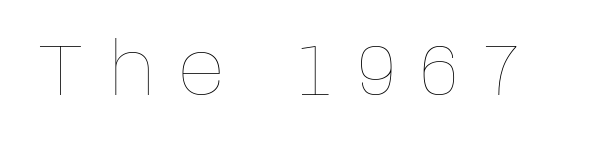
{"italic": "no", "bold": "no", "weight": "thin", "width": "normal", "stroke_contrast": "low", "x_height": "large", "monospaced": "no", "underline": "no", "letter_spacing": "wide", "letter_spacing_em": 0.35, "glyph_px": 72}
